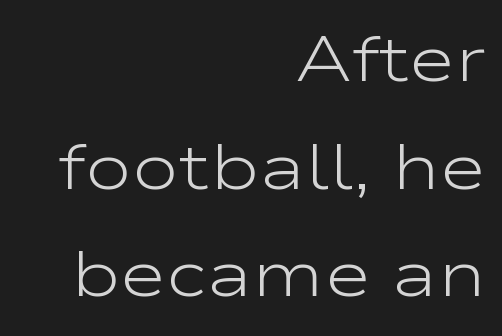
{"serif": "no", "italic": "no", "bold": "no", "weight": "light", "width": "wide", "stroke_contrast": "low", "x_height": "medium", "monospaced": "no", "underline": "no", "align": "right", "line_spacing": "normal", "line_spacing_ratio": 1.68, "letter_spacing": "normal", "letter_spacing_em": 0.0, "glyph_px": 64}
